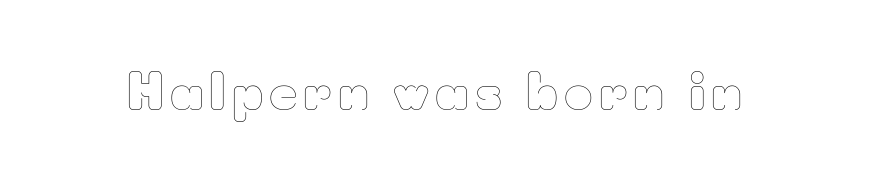
The image shows 49 px thin type, upright; set not underlined; low stroke contrast and a small x-height.
